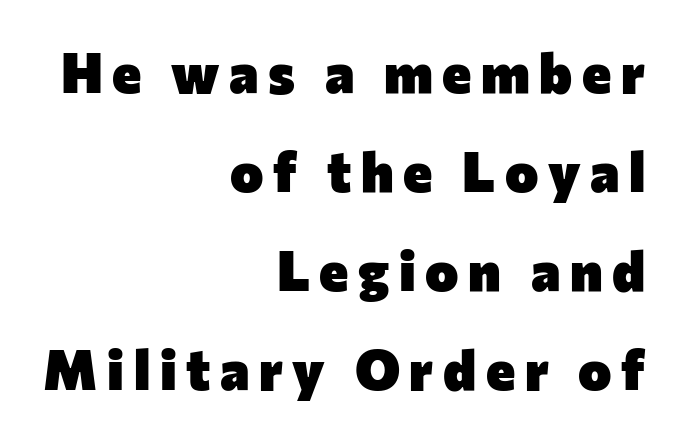
Heavy-handed strokes throughout: this text is bold. In terms of posture, this sample is upright. You could not count columns in this text — the font is proportionally spaced. Serifs: no, the terminals of the letterforms are clean.
